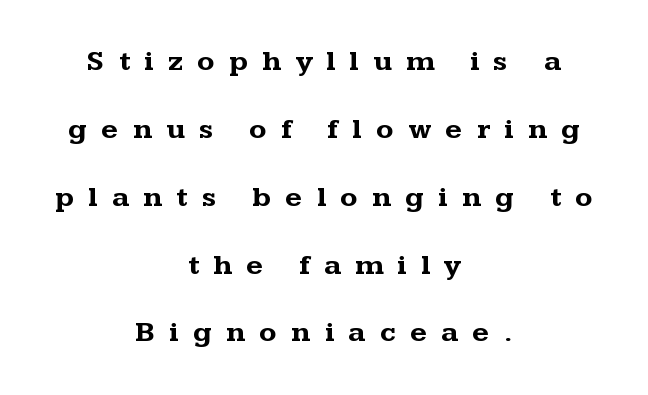
The image shows 29 px bold, wide serif type, upright; set centered, loose line spacing (2.34x), unusually wide letter spacing (+0.49 em), not underlined; medium stroke contrast and a medium x-height.
